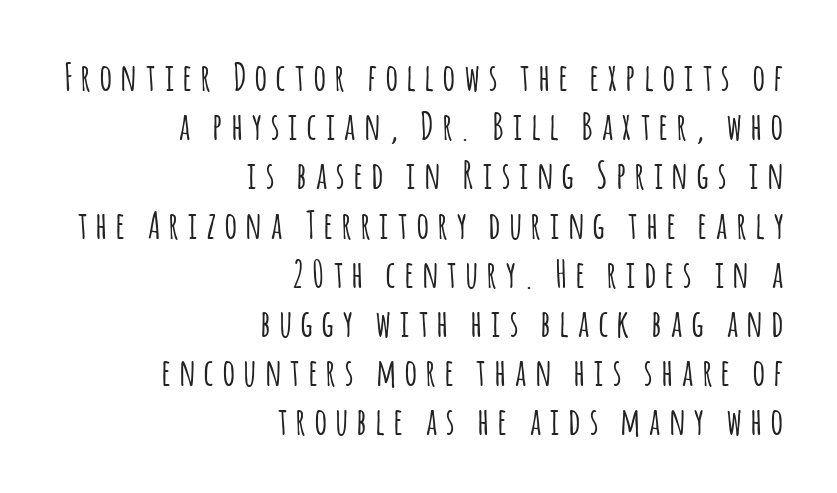
Spacing verdict: proportional, widths tailored to each character. Compared with typical paragraphs, the rows here are spaced about the same. This is sans-serif lettering, the kind often seen on screens and signage. The typography opts for an upright posture over an oblique one. Every row of glyphs terminates at an identical x-position on the right.
